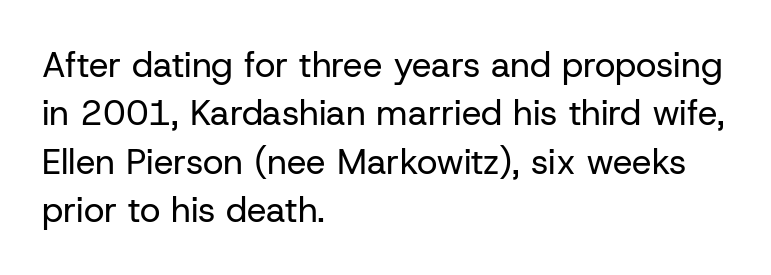
{"serif": "no", "italic": "no", "bold": "no", "weight": "regular", "width": "normal", "stroke_contrast": "low", "x_height": "medium", "monospaced": "no", "underline": "no", "align": "left", "line_spacing": "normal", "line_spacing_ratio": 1.38, "letter_spacing": "normal", "letter_spacing_em": 0.0, "glyph_px": 35}
